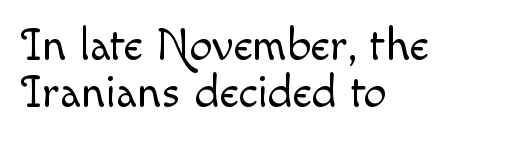
The image shows 46 px light type, upright; set left-aligned, tight line spacing (1.03x), normal letter spacing, not underlined; a small x-height.
